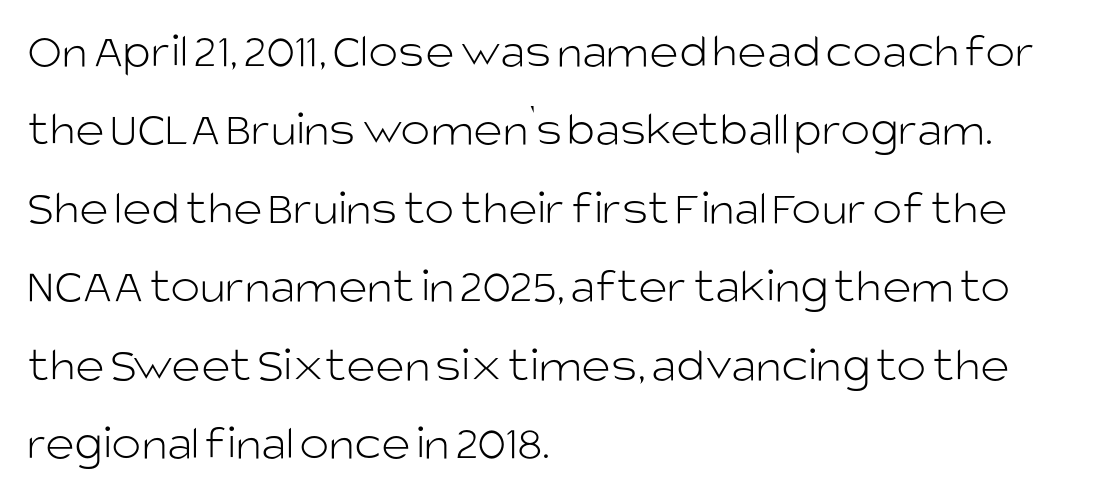
The image shows 50 px light sans-serif type, upright; set left-aligned, normal line spacing (1.57x), normal letter spacing, not underlined; low stroke contrast and a large x-height.
